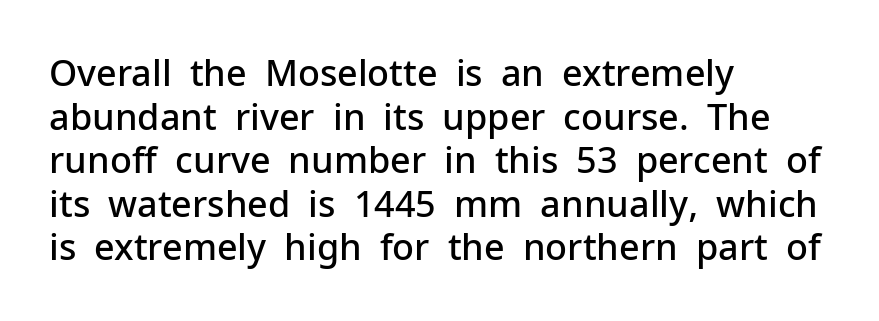
Summary of weight: moderately heavy, a semibold. Varying glyph widths throughout — classic text-font behaviour. The foot of each line stays bare and open. Designer's note — italics off, roman on. Letterform terminals end flat and unadorned throughout the passage.
